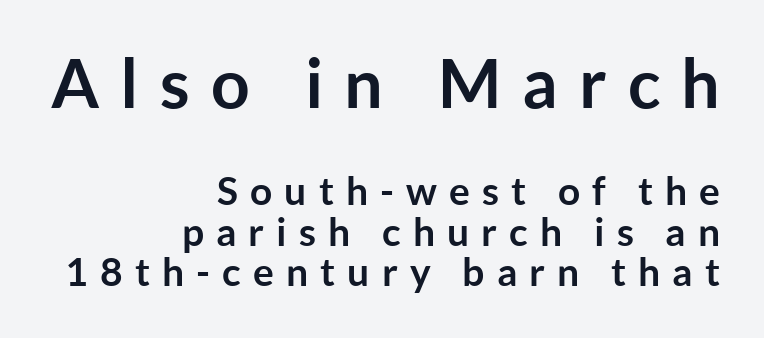
The image shows 68 px semibold sans-serif type, upright; set right-aligned, tight line spacing (1.03x), unusually wide letter spacing (+0.31 em), not underlined; the first (top) block is 1.74x larger; low stroke contrast and a medium x-height.
